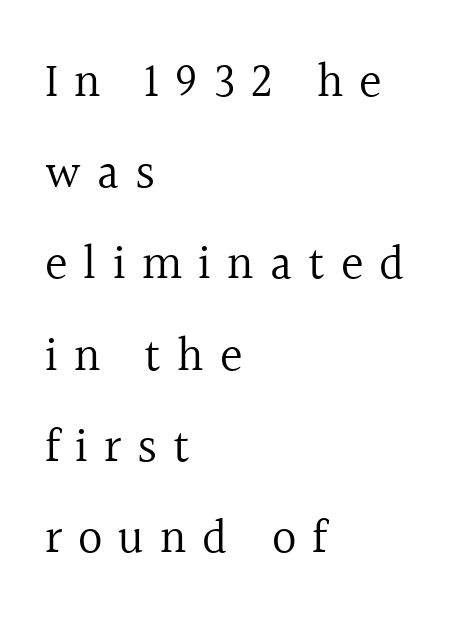
{"serif": "yes", "italic": "no", "bold": "no", "weight": "regular", "width": "normal", "x_height": "medium", "monospaced": "no", "underline": "no", "align": "left", "line_spacing": "loose", "line_spacing_ratio": 1.9, "letter_spacing": "wide", "letter_spacing_em": 0.33, "glyph_px": 48}
